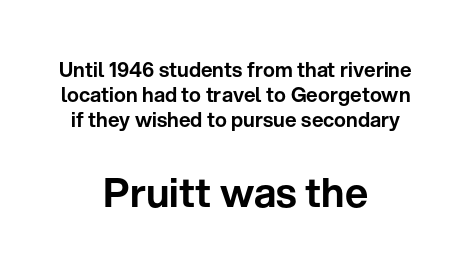
Of the two passages, the one underneath uses the larger point size. The tracking reads as untouched default to a designer's eye. Note: no serifs on the glyphs. Proportional: the letters do not fall into vertical columns. The line-height multiplier appears to be the usual default. Quick note: underline off.
